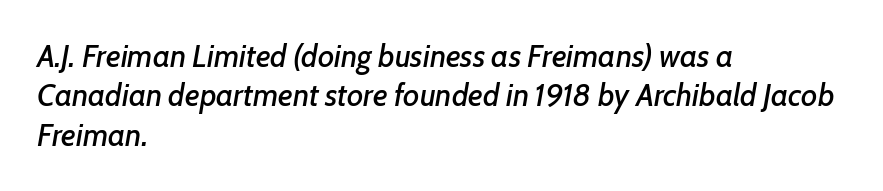
The image shows 31 px text type, italic (leaning right); set left-aligned, normal line spacing (1.27x), normal letter spacing, not underlined; low stroke contrast and a medium x-height.
